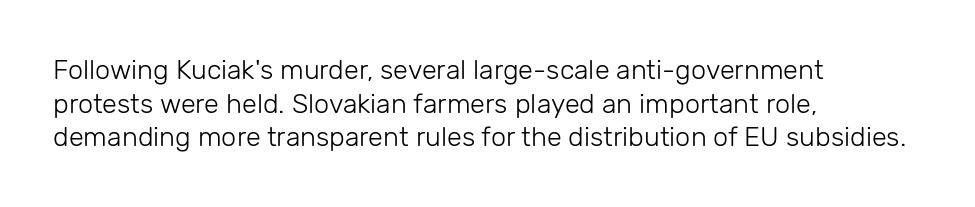
The image shows 27 px text type, upright; set left-aligned, normal line spacing (1.25x), normal letter spacing, not underlined.
